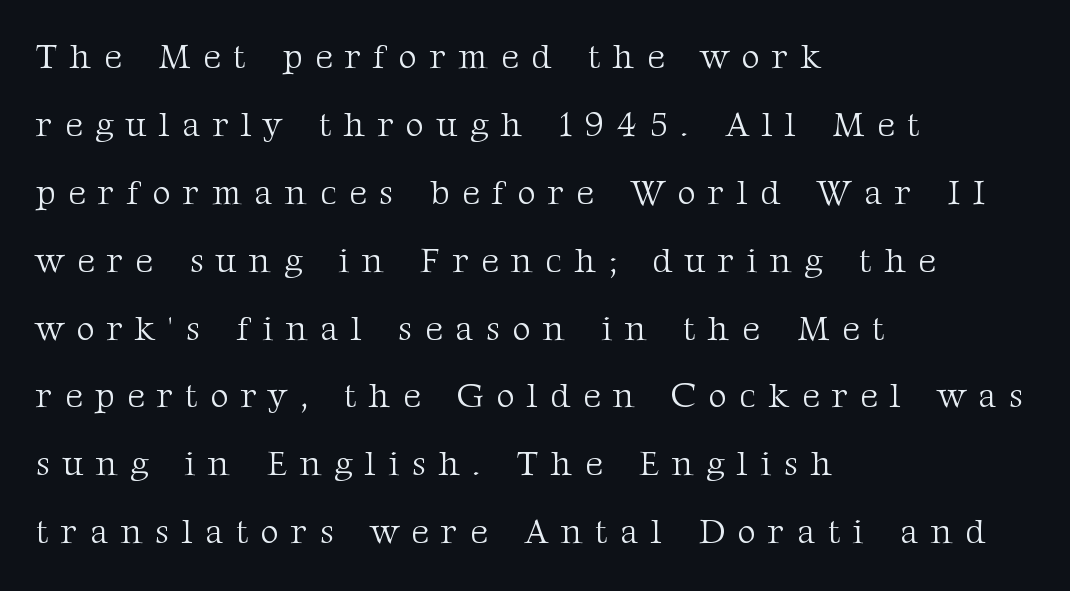
The image shows 35 px light serif type, upright; set left-aligned, loose line spacing (1.94x), unusually wide letter spacing (+0.36 em), not underlined; medium stroke contrast and a medium x-height.
